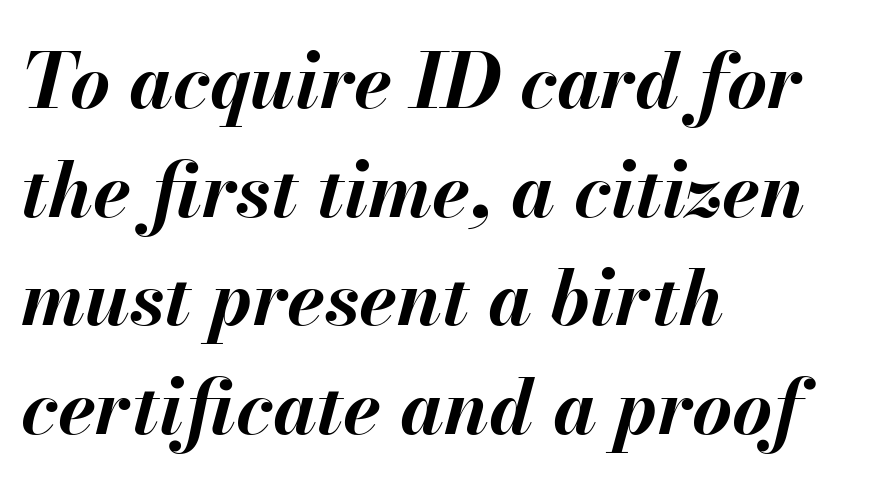
Where is the straight margin? On the left. The lines sit at an ordinary, default distance from one another. A bare baseline throughout the passage. Characters are canted at an angle relative to the baseline's perpendicular. A full-strength bold gives these letters their thick strokes.
